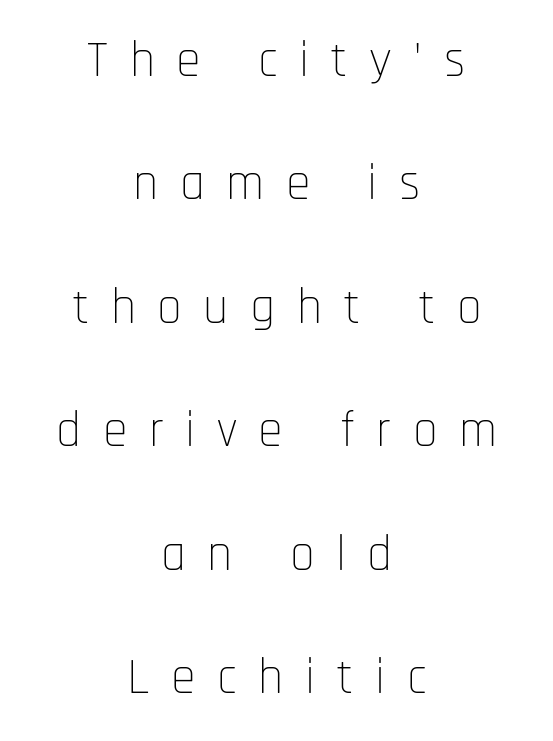
The image shows 50 px thin, condensed sans-serif type, upright; set centered, loose line spacing (2.47x), unusually wide letter spacing (+0.43 em), not underlined; low stroke contrast and a large x-height.
